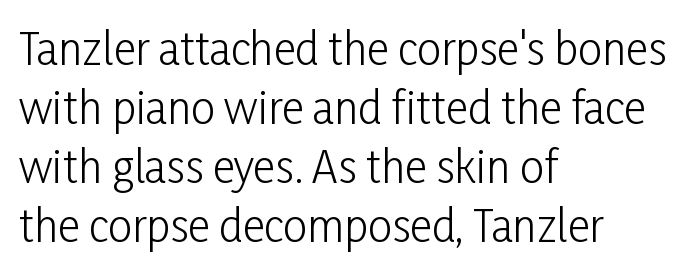
The image shows 43 px light, condensed sans-serif type, upright; set left-aligned, normal line spacing (1.37x), normal letter spacing, not underlined; low stroke contrast and a medium x-height.
